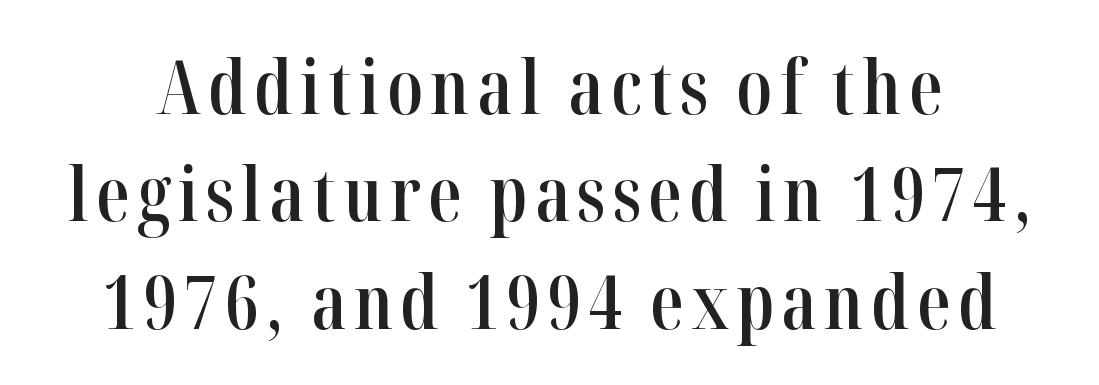
The image shows 74 px semibold, condensed serif type, upright; set normal line spacing (1.45x), not underlined; high stroke contrast and a medium x-height.
